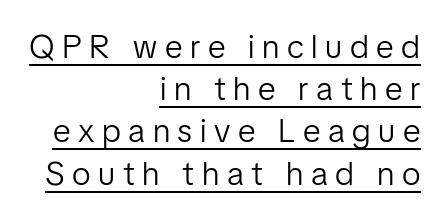
{"serif": "no", "italic": "no", "bold": "no", "weight": "light", "width": "normal", "stroke_contrast": "low", "x_height": "medium", "monospaced": "no", "underline": "yes", "align": "right", "line_spacing": "normal", "line_spacing_ratio": 1.28, "letter_spacing": "wide", "letter_spacing_em": 0.23, "glyph_px": 33}
